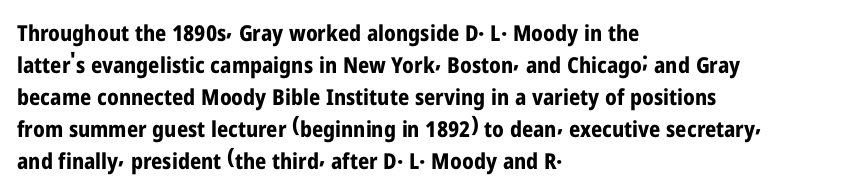
The image shows 22 px bold type, upright; set left-aligned, normal line spacing (1.45x), normal letter spacing, not underlined.
